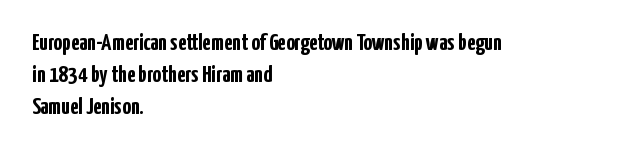
Heavy-handed strokes throughout: this text is bold. Ordinary non-slanted type is in use. The text block is weighted toward the left margin, trailing off unevenly rightward. Students, observe: this is what conventionally led text looks like. Students, note that the glyphs here touch the page at normal intervals. The words here are not underlined.
